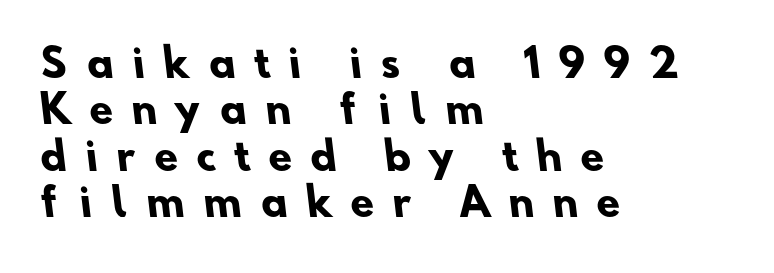
Look at the bottom of the vertical strokes: they stop flat, with no serifs. Check the space under the baseline: it is left empty. The font is running at its bold setting. Characters follow at a spacing far wider than the type designer built in. Note the varied advance widths — an 'i' is clearly narrower than an 'm'. Every row of glyphs begins at an identical x-position on the left.
